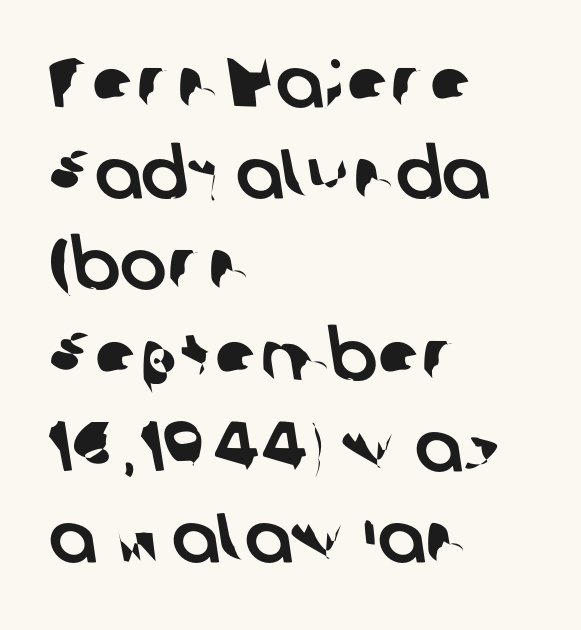
The image shows 70 px sans-serif type; set left-aligned, normal line spacing (1.3x), normal letter spacing, not underlined; low stroke contrast and a medium x-height.
